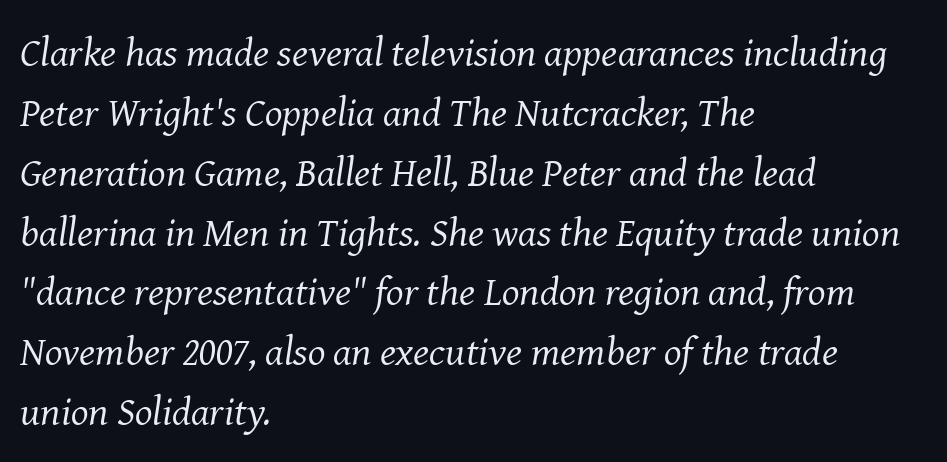
Check under the words: just untouched page. The line texture is even and compact thanks to regular tracking. Character widths vary here, with narrow letters taking less room than wide ones. The space between consecutive lines is moderate.
